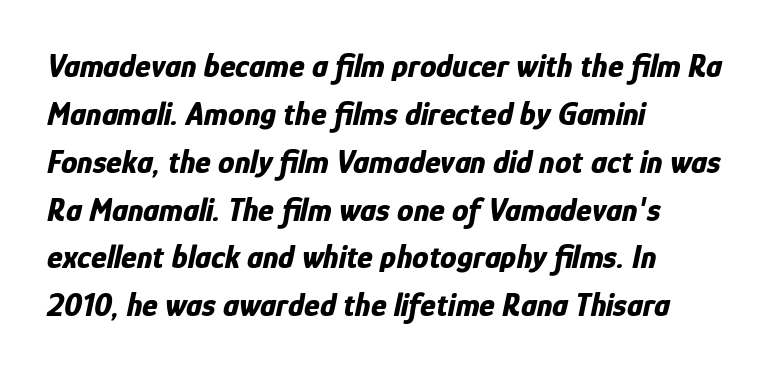
The image shows 33 px bold, condensed type, italic (leaning right); set left-aligned, normal line spacing (1.45x), normal letter spacing, not underlined; low stroke contrast and a medium x-height.
